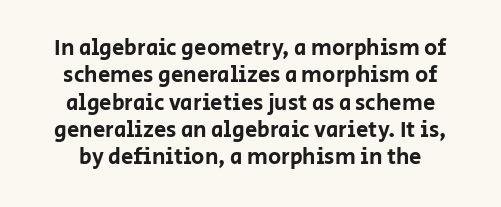
{"italic": "no", "underline": "no", "align": "center", "line_spacing_ratio": 1.24, "letter_spacing": "normal", "letter_spacing_em": 0.0, "glyph_px": 22}
